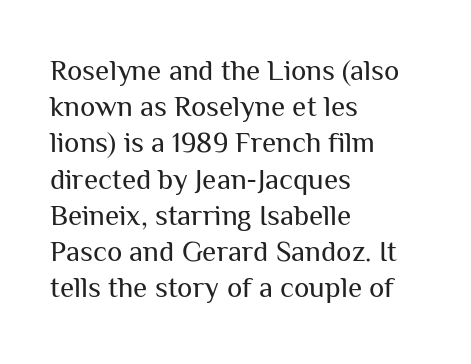
Q: Is the text bold? A: No.
Q: Is the text italic (slanted)? A: No, it is upright.
Q: Is the typeface a serif or a sans-serif typeface? A: Sans-serif.
Q: Is the text underlined? A: No.
Q: How is the paragraph aligned? A: Left-aligned.
Q: Is the spacing between letters normal or unusually wide? A: Normal.
Q: Is the spacing between lines tight, normal or loose? A: Normal.
Q: Width (condensed, normal, or wide)? A: Normal.
Q: Stroke contrast? A: Medium.
Q: x-height? A: Medium.
Q: Monospaced? A: No.
